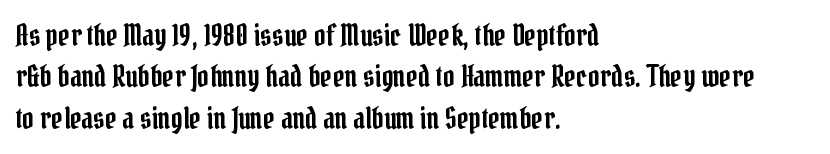
A serif font was chosen for this passage. Italic? Not at all — the glyphs are vertical. Note the varied advance widths — an 'i' is clearly narrower than an 'm'. Caption: standard tracking, unaltered.
